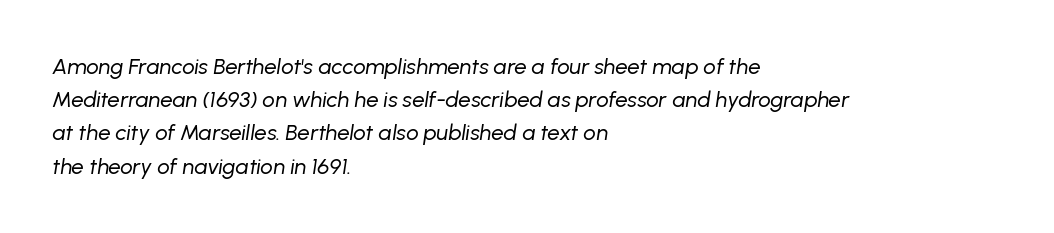
The image shows 22 px text type, italic (leaning right); set left-aligned, normal line spacing (1.51x), normal letter spacing, not underlined.
